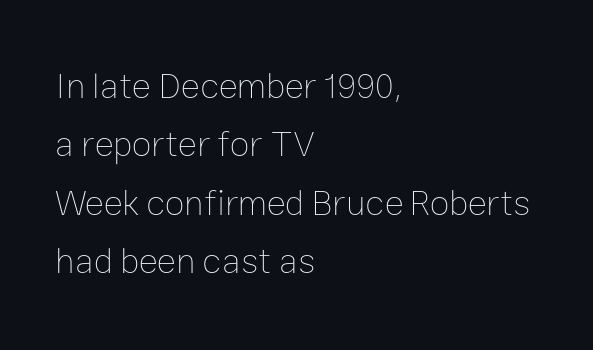
Q: Is the text bold? A: No.
Q: Is the text italic (slanted)? A: No, it is upright.
Q: Is the text underlined? A: No.
Q: How is the paragraph aligned? A: Left-aligned.
Q: Is the spacing between letters normal or unusually wide? A: Normal.
Q: Is the spacing between lines tight, normal or loose? A: Normal.
Q: Width (condensed, normal, or wide)? A: Normal.
Q: Stroke contrast? A: Low.
Q: x-height? A: Medium.
Q: Monospaced? A: No.
